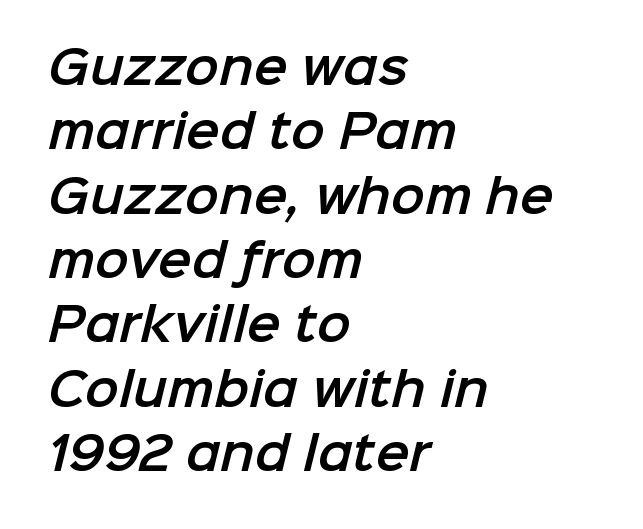
The image shows 45 px sans-serif type; set left-aligned, normal line spacing (1.43x), normal letter spacing, not underlined; low stroke contrast and a medium x-height.
